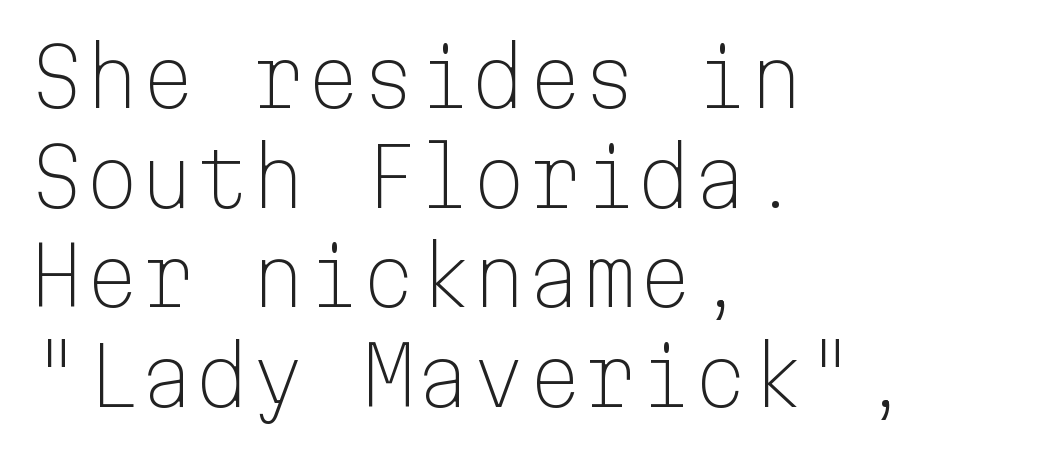
{"serif": "no", "italic": "no", "bold": "no", "weight": "light", "width": "normal", "stroke_contrast": "low", "x_height": "medium", "monospaced": "yes", "underline": "no", "align": "left", "line_spacing": "normal", "line_spacing_ratio": 1.26, "letter_spacing": "normal", "letter_spacing_em": 0.0, "glyph_px": 79}
